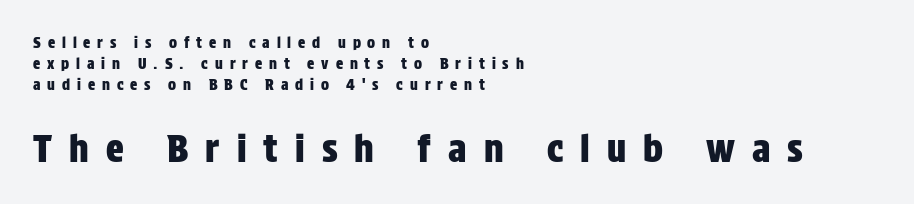
How are the letters spaced? Widely, with obvious added tracking. Words float on clear page, feet unadorned. Proportional: the letters do not fall into vertical columns. This sample uses a sans-serif face. Ordinary non-slanted type is in use. Regular leading.
